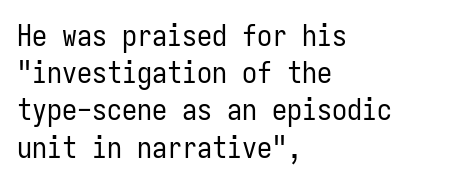
The image shows 30 px regular-weight, condensed sans-serif type, upright, monospaced; set left-aligned, line spacing 1.24x, normal letter spacing, not underlined; low stroke contrast and a medium x-height.
